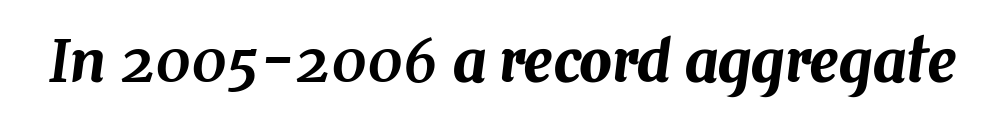
Think of a printed novel: that variable character pitch is what you see here. Does extra space separate the letters? No, they use regular spacing. Emphasis-style slanted type is in use. The area under the type is left untouched.
